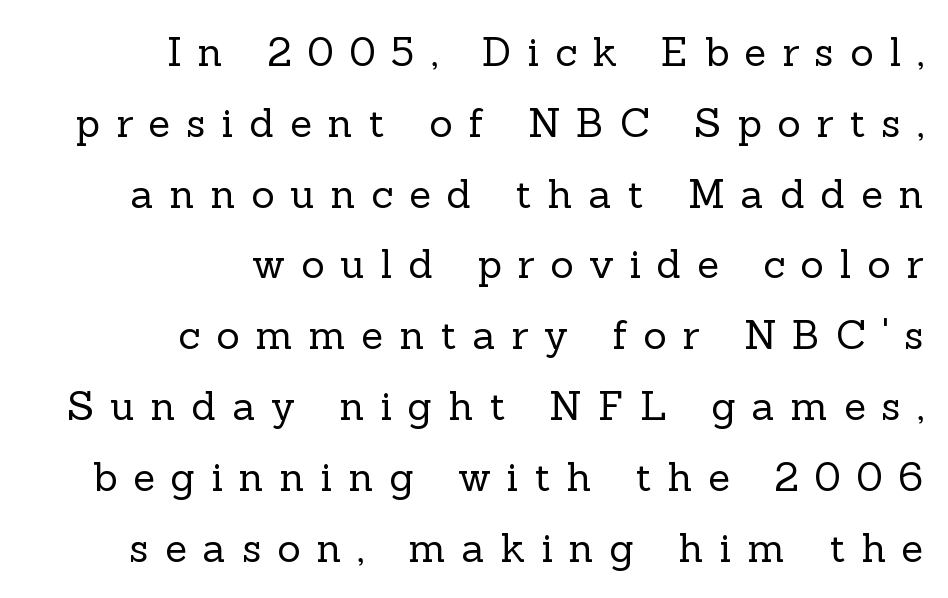
{"serif": "yes", "italic": "no", "bold": "no", "weight": "regular", "width": "normal", "x_height": "medium", "monospaced": "no", "underline": "no", "align": "right", "line_spacing_ratio": 1.77, "letter_spacing": "wide", "letter_spacing_em": 0.4, "glyph_px": 40}
